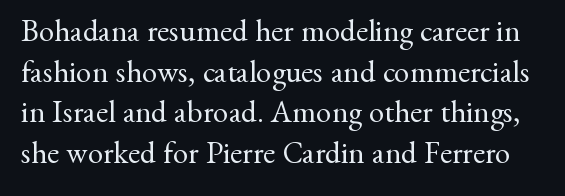
{"serif": "yes", "italic": "no", "bold": "no", "weight": "regular", "width": "normal", "stroke_contrast": "medium", "x_height": "small", "monospaced": "no", "underline": "no", "line_spacing": "normal", "line_spacing_ratio": 1.31, "letter_spacing": "normal", "letter_spacing_em": 0.0, "glyph_px": 31}
